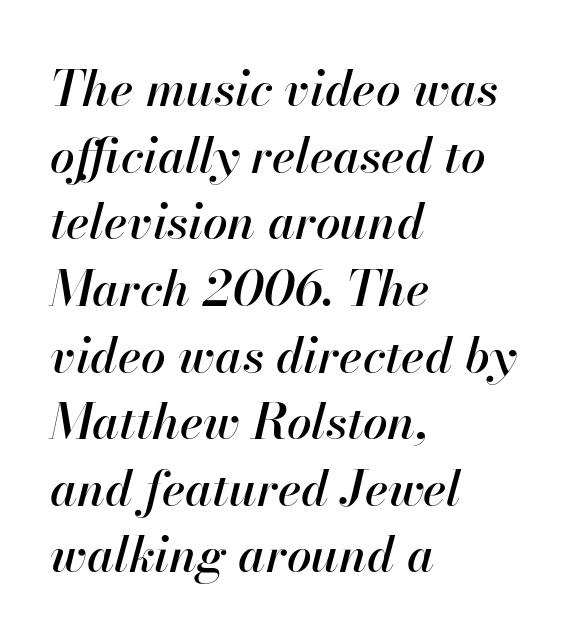
Note the varied advance widths — an 'i' is clearly narrower than an 'm'. The line-height multiplier appears to be the usual default. Looking at the ascenders, they clearly lean. You could call the tracking neutral — neither tight nor loose.
